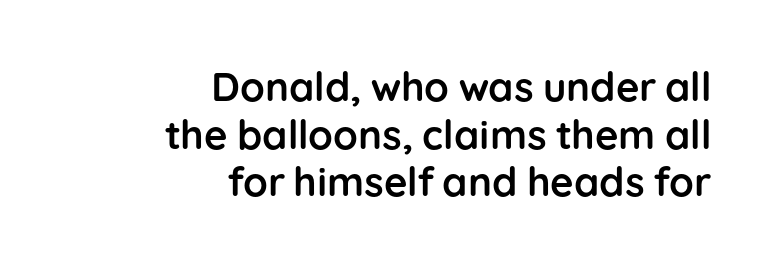
The image shows 40 px semibold sans-serif type, upright; set right-aligned, line spacing 1.19x, normal letter spacing, not underlined; low stroke contrast and a medium x-height.
